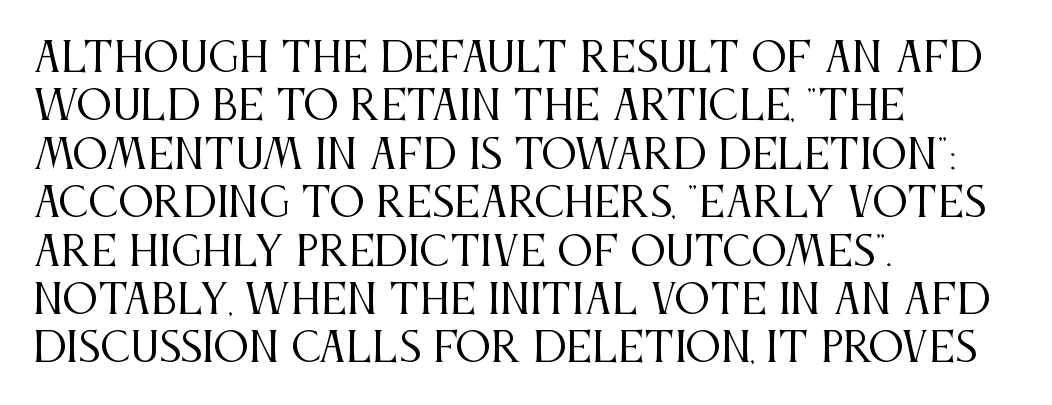
The image shows 40 px regular-weight, condensed serif type, upright; set left-aligned, line spacing 1.21x, normal letter spacing, not underlined; medium stroke contrast and a large x-height.
